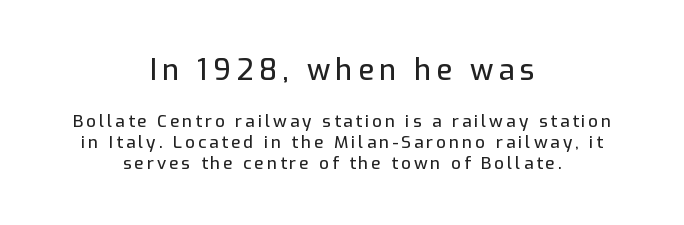
{"serif": "no", "italic": "no", "width": "normal", "stroke_contrast": "low", "x_height": "medium", "monospaced": "no", "underline": "no", "align": "center", "line_spacing_ratio": 1.23, "larger_block": "first", "size_ratio": 1.71, "glyph_px": 29}
